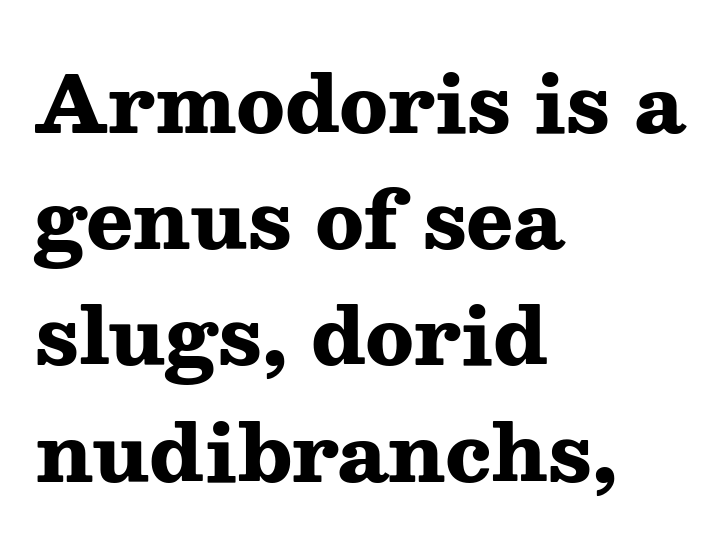
Q: Is the text bold? A: Yes.
Q: Is the text italic (slanted)? A: No, it is upright.
Q: Is the typeface a serif or a sans-serif typeface? A: Serif.
Q: Is the text underlined? A: No.
Q: How is the paragraph aligned? A: Left-aligned.
Q: Is the spacing between letters normal or unusually wide? A: Normal.
Q: Is the spacing between lines tight, normal or loose? A: Normal.
Q: Width (condensed, normal, or wide)? A: Wide.
Q: Stroke contrast? A: Medium.
Q: x-height? A: Medium.
Q: Monospaced? A: No.
